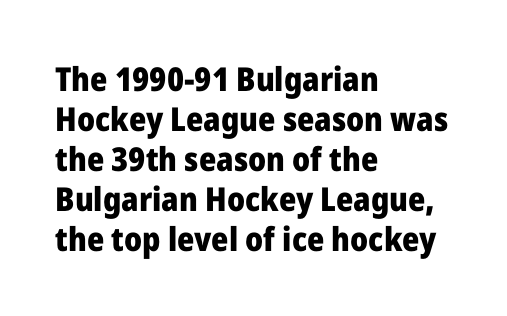
Ascenders rise straight up at ninety degrees. The paragraph shown leans on its left margin. Emphasis by weight is at full strength: bold. Underline: absent. I'd call this a sans setting — the letters go barefoot. The passage shown is typed in a proportional face where columns would drift.
